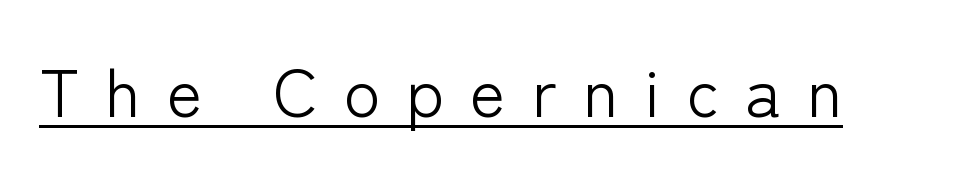
The image shows 67 px light sans-serif type, upright; set unusually wide letter spacing (+0.39 em), underlined; low stroke contrast and a medium x-height.
